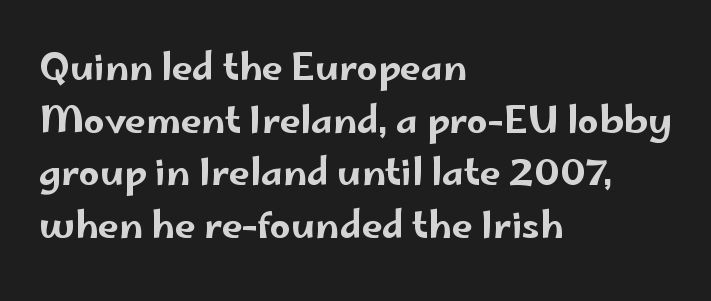
Q: Is the text italic (slanted)? A: No, it is upright.
Q: Is the typeface a serif or a sans-serif typeface? A: Sans-serif.
Q: Is the text underlined? A: No.
Q: How is the paragraph aligned? A: Left-aligned.
Q: Is the spacing between letters normal or unusually wide? A: Normal.
Q: Is the spacing between lines tight, normal or loose? A: Normal.
Q: Width (condensed, normal, or wide)? A: Wide.
Q: Stroke contrast? A: Low.
Q: x-height? A: Small.
Q: Monospaced? A: No.
